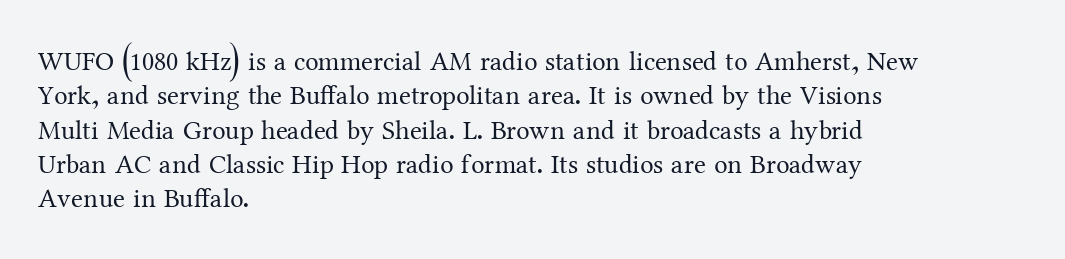
Q: Is the text bold? A: No.
Q: Is the text italic (slanted)? A: No, it is upright.
Q: Is the text underlined? A: No.
Q: How is the paragraph aligned? A: Left-aligned.
Q: Is the spacing between letters normal or unusually wide? A: Normal.
Q: Is the spacing between lines tight, normal or loose? A: Normal.
